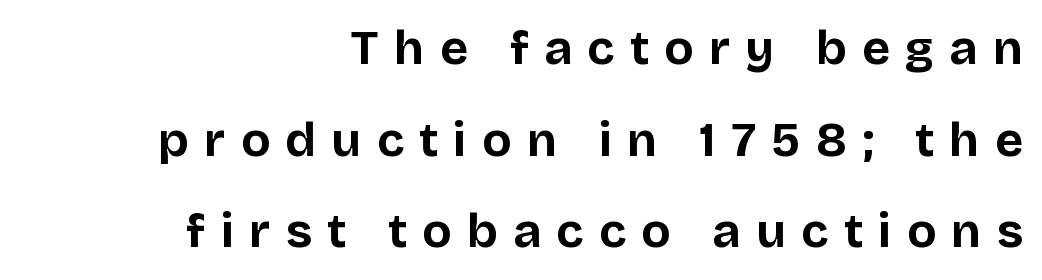
{"serif": "no", "italic": "no", "bold": "yes", "weight": "bold", "width": "normal", "stroke_contrast": "low", "x_height": "large", "monospaced": "no", "underline": "no", "align": "right", "line_spacing": "loose", "line_spacing_ratio": 1.91, "letter_spacing": "wide", "letter_spacing_em": 0.32, "glyph_px": 48}
